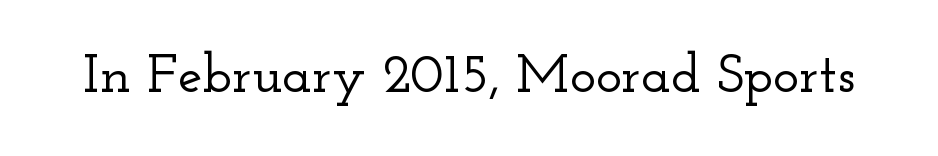
The image shows 55 px wide serif type, upright; set normal letter spacing, not underlined; low stroke contrast and a small x-height.
